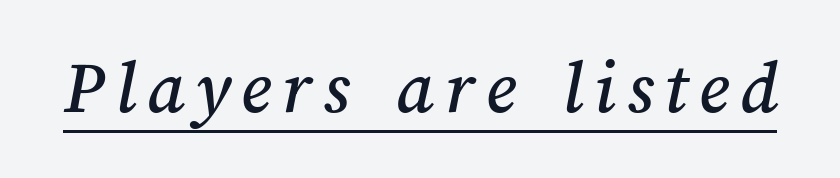
Q: Is the text underlined? A: Yes.
Q: Width (condensed, normal, or wide)? A: Normal.
Q: Stroke contrast? A: Medium.
Q: x-height? A: Medium.
Q: Monospaced? A: No.
